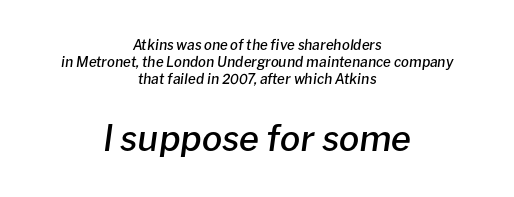
The image shows 36 px semibold type, italic (leaning right); set centered, line spacing 1.23x, normal letter spacing, not underlined; the second (bottom) block is 2.57x larger; low stroke contrast and a medium x-height.
